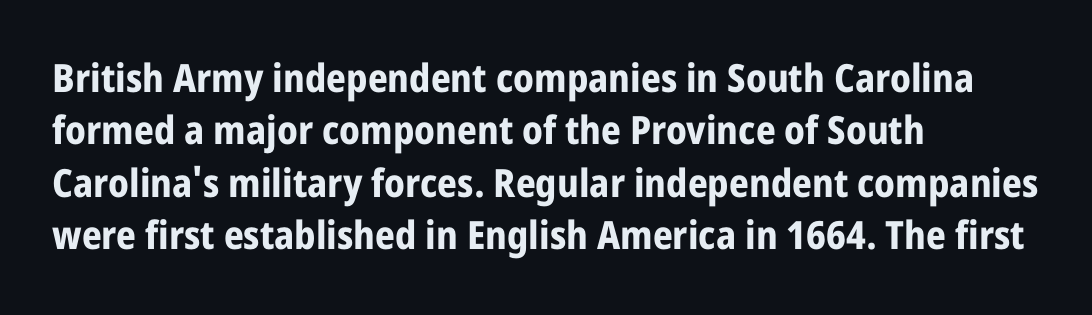
{"serif": "no", "italic": "no", "bold": "yes", "weight": "bold", "width": "condensed", "stroke_contrast": "low", "x_height": "large", "monospaced": "no", "underline": "no", "align": "left", "line_spacing": "normal", "line_spacing_ratio": 1.34, "letter_spacing": "normal", "letter_spacing_em": 0.0, "glyph_px": 39}
